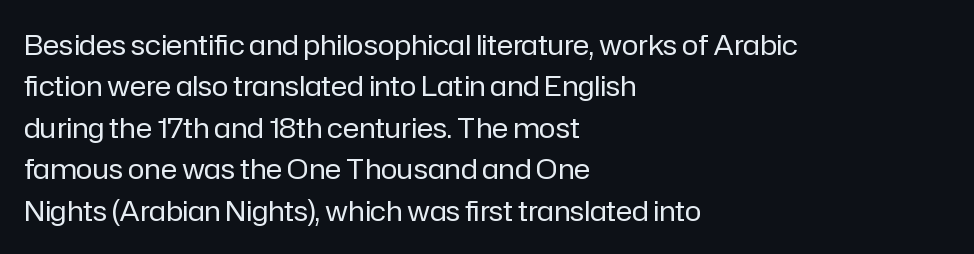
{"serif": "no", "italic": "no", "bold": "no", "weight": "regular", "width": "normal", "stroke_contrast": "low", "x_height": "medium", "monospaced": "no", "underline": "no", "align": "left", "line_spacing": "normal", "line_spacing_ratio": 1.48, "letter_spacing": "normal", "letter_spacing_em": 0.0, "glyph_px": 28}
